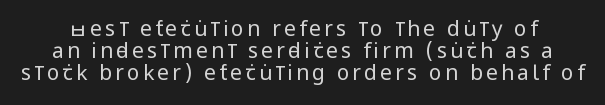
Q: Is the text bold? A: No.
Q: Is the text italic (slanted)? A: No, it is upright.
Q: Is the text underlined? A: No.
Q: Is the spacing between lines tight, normal or loose? A: Tight.
